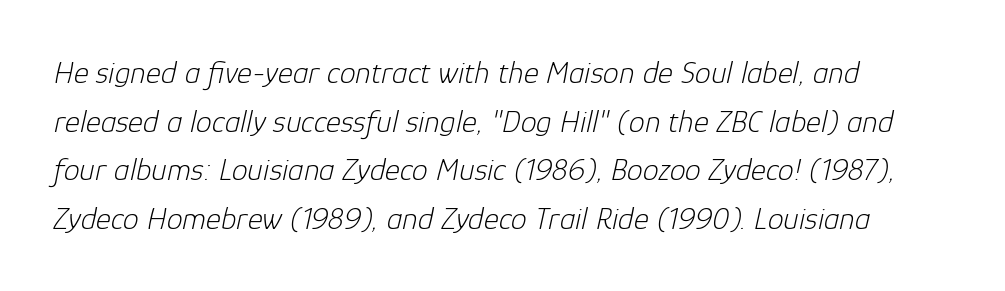
Spacing between characters is what you'd get straight out of the box. The area under the type is left untouched. Think of a printed novel: that variable character pitch is what you see here. Layout note: lines flush left. The typeface has the unassuming heft of standard copy or less.
